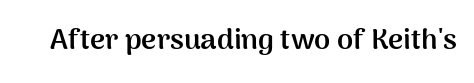
Q: Is the text bold? A: Yes.
Q: Is the text italic (slanted)? A: No, it is upright.
Q: Is the typeface a serif or a sans-serif typeface? A: Sans-serif.
Q: Is the text underlined? A: No.
Q: Is the spacing between letters normal or unusually wide? A: Normal.
Q: Width (condensed, normal, or wide)? A: Normal.
Q: Stroke contrast? A: Medium.
Q: x-height? A: Medium.
Q: Monospaced? A: No.
